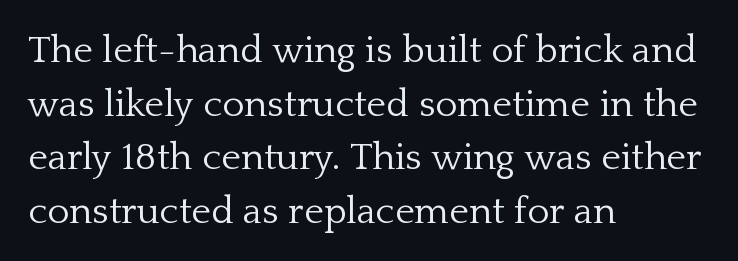
Is there much room between lines? A standard amount, neither cramped nor airy. In CSS terms this would be text-align: left. Each word holds together tightly as a unit, with standard inter-letter gaps. The lettering holds an erect, upright posture throughout. Anything drawn beneath the words? Only blank space. Ink coverage per letter is moderate at most.
